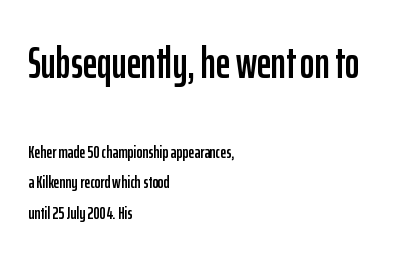
In terms of posture, this sample is upright. This sample uses a sans-serif face. These lines stack with their left ends in a neat column. Beneath every word, the page is bare.
